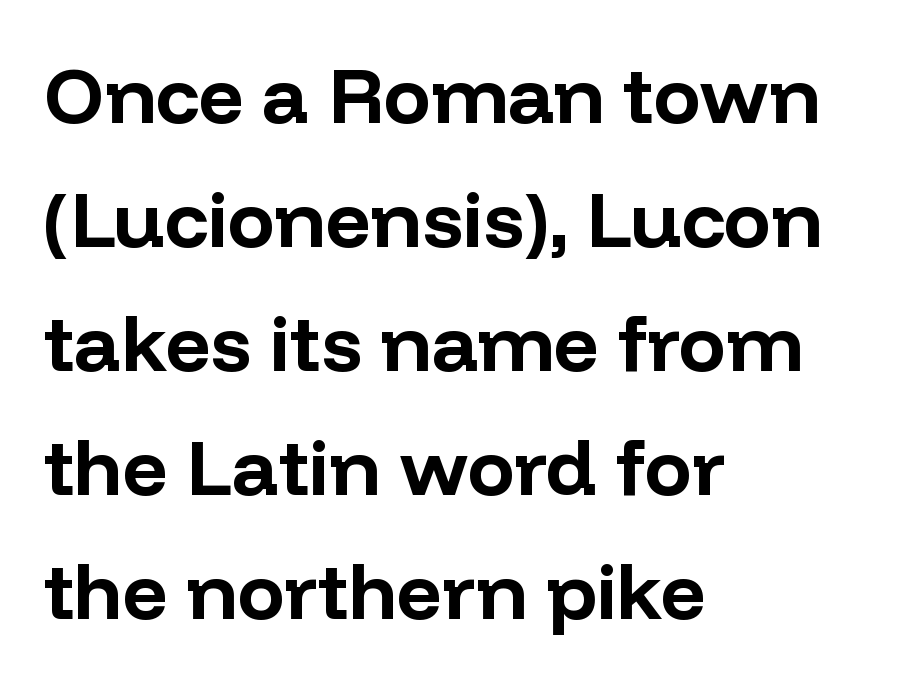
{"serif": "no", "italic": "no", "bold": "yes", "weight": "bold", "width": "normal", "stroke_contrast": "low", "x_height": "medium", "monospaced": "no", "underline": "no", "align": "left", "line_spacing": "normal", "line_spacing_ratio": 1.57, "letter_spacing": "normal", "letter_spacing_em": 0.0, "glyph_px": 79}
